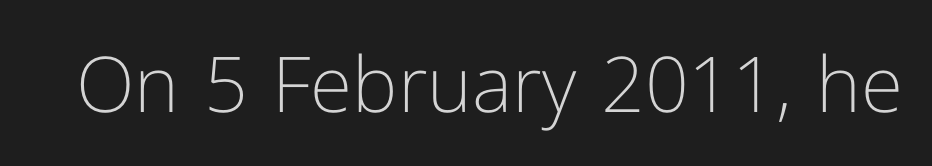
The passage shown has conventional tracking throughout. Each letter keeps its own natural width here, so spacing adapts to shape. Any mark beneath the type? The region is blank. Stroke thickness stays within the range of a standard reading face or lighter. In terms of letterform style, serifs are entirely absent. Nope, not italic — everything's standing straight.
